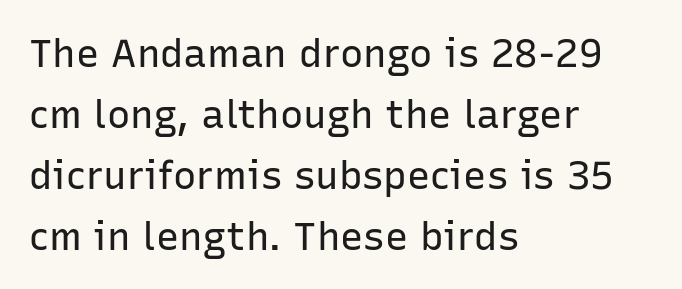
{"serif": "no", "italic": "no", "bold": "no", "weight": "regular", "width": "normal", "stroke_contrast": "low", "x_height": "medium", "monospaced": "no", "underline": "no", "align": "left", "line_spacing": "normal", "line_spacing_ratio": 1.56, "letter_spacing": "normal", "letter_spacing_em": 0.0, "glyph_px": 39}
